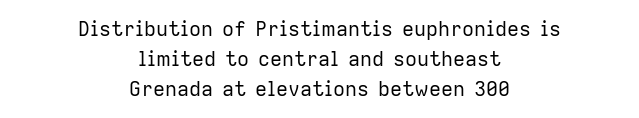
Q: Is the text bold? A: No.
Q: Is the text italic (slanted)? A: No, it is upright.
Q: Is the text underlined? A: No.
Q: How is the paragraph aligned? A: Centered.
Q: Is the spacing between letters normal or unusually wide? A: Normal.
Q: Is the spacing between lines tight, normal or loose? A: Normal.
